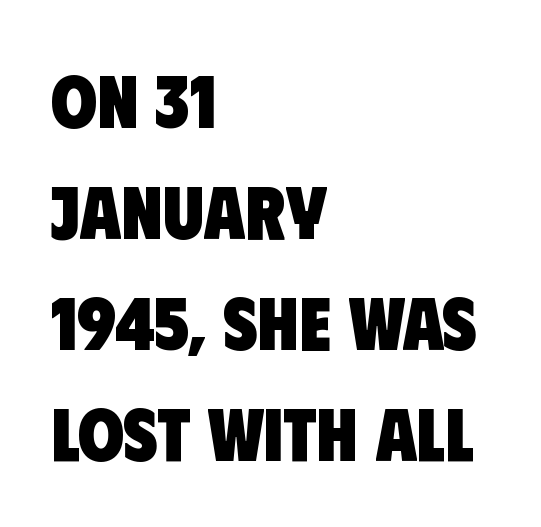
{"serif": "no", "bold": "yes", "weight": "heavy", "width": "condensed", "stroke_contrast": "low", "x_height": "large", "monospaced": "no", "underline": "no", "align": "left", "line_spacing": "normal", "line_spacing_ratio": 1.48, "letter_spacing": "normal", "letter_spacing_em": 0.0, "glyph_px": 75}
